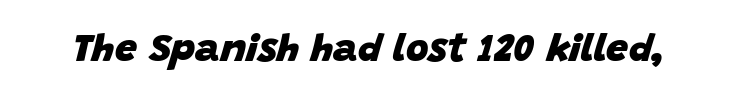
{"italic": "yes", "lean": "right", "slant_degrees": 15, "bold": "yes", "weight": "heavy", "width": "normal", "stroke_contrast": "low", "x_height": "large", "monospaced": "no", "underline": "no", "letter_spacing": "normal", "letter_spacing_em": 0.0, "glyph_px": 39}
